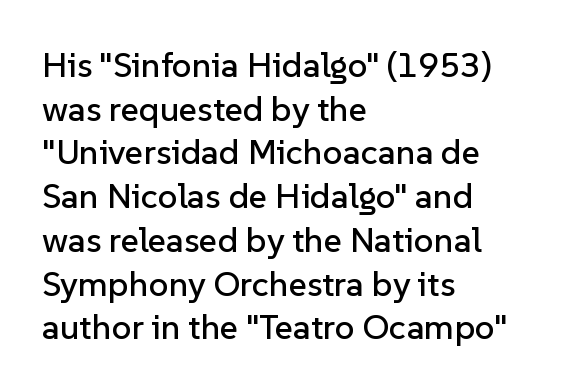
Q: Is the text italic (slanted)? A: No, it is upright.
Q: Is the typeface a serif or a sans-serif typeface? A: Sans-serif.
Q: Is the text underlined? A: No.
Q: How is the paragraph aligned? A: Left-aligned.
Q: Is the spacing between letters normal or unusually wide? A: Normal.
Q: Is the spacing between lines tight, normal or loose? A: Normal.
Q: Width (condensed, normal, or wide)? A: Normal.
Q: Stroke contrast? A: Low.
Q: x-height? A: Medium.
Q: Monospaced? A: No.
